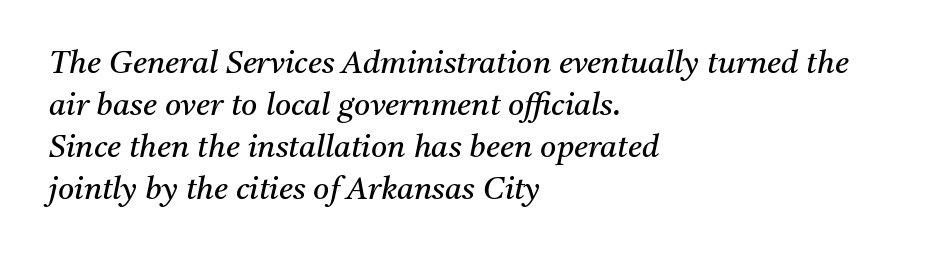
The letters sit at their default tracking, neither squeezed nor spread. Quick note: underline off. Line spacing here is normal. The typesetter chose a ragged-right arrangement here. The passage shown is typed in a proportional face where columns would drift. The face used here is seriffed, in the tradition of book romans.
